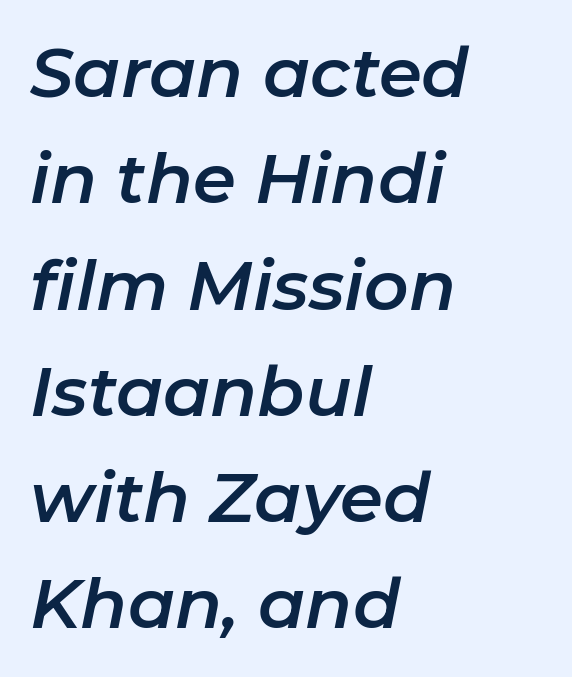
The image shows 69 px text type, italic (leaning right); set left-aligned, normal line spacing (1.54x), normal letter spacing, not underlined; low stroke contrast and a medium x-height.
